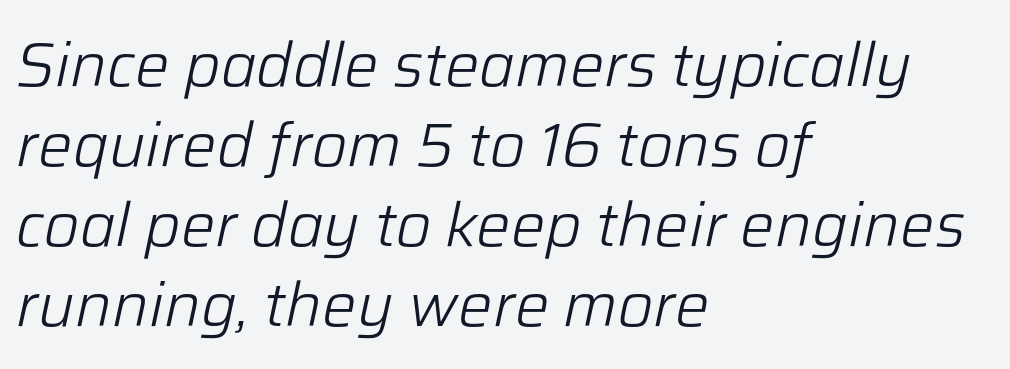
{"italic": "yes", "lean": "right", "slant_degrees": 12, "bold": "no", "weight": "light", "width": "normal", "stroke_contrast": "low", "x_height": "medium", "monospaced": "no", "underline": "no", "align": "left", "line_spacing": "normal", "line_spacing_ratio": 1.31, "letter_spacing": "normal", "letter_spacing_em": 0.0, "glyph_px": 61}
